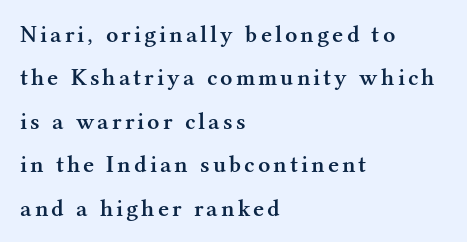
Q: Is the text bold? A: Semi-bold.
Q: Is the text italic (slanted)? A: No, it is upright.
Q: Is the text underlined? A: No.
Q: How is the paragraph aligned? A: Left-aligned.
